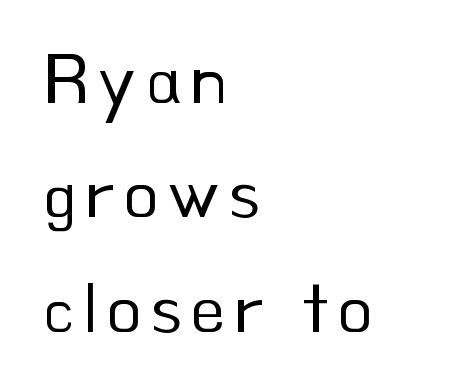
{"serif": "no", "italic": "no", "bold": "no", "weight": "regular", "width": "normal", "stroke_contrast": "low", "x_height": "small", "monospaced": "no", "underline": "no", "align": "left", "line_spacing": "normal", "line_spacing_ratio": 1.59, "glyph_px": 72}
